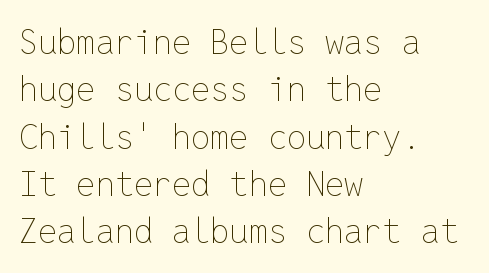
{"italic": "no", "bold": "no", "weight": "thin", "width": "normal", "stroke_contrast": "low", "x_height": "medium", "monospaced": "yes", "underline": "no", "align": "left", "line_spacing": "normal", "line_spacing_ratio": 1.39, "letter_spacing": "normal", "letter_spacing_em": 0.0, "glyph_px": 34}
